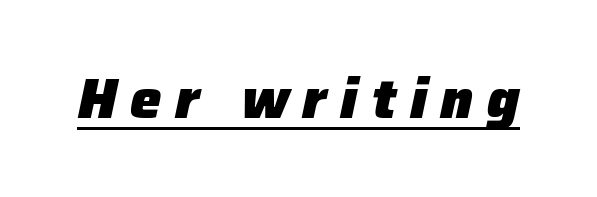
{"italic": "yes", "lean": "right", "slant_degrees": 12, "bold": "yes", "weight": "heavy", "width": "normal", "stroke_contrast": "low", "x_height": "medium", "monospaced": "no", "underline": "yes", "letter_spacing": "wide", "letter_spacing_em": 0.24, "glyph_px": 56}
